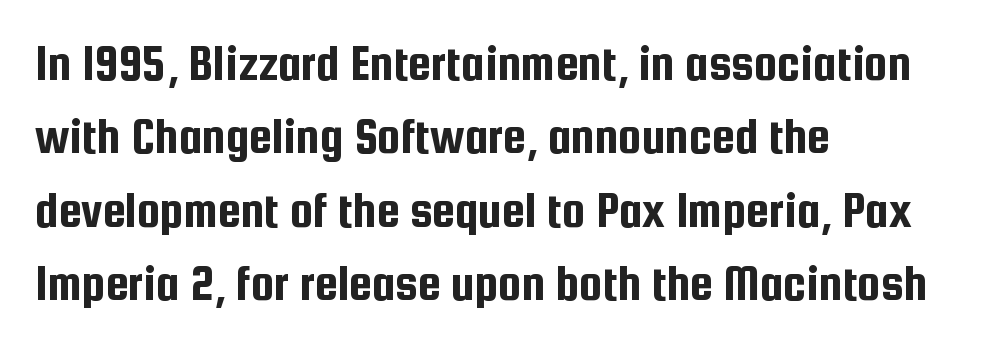
Q: Is the text italic (slanted)? A: No, it is upright.
Q: Is the typeface a serif or a sans-serif typeface? A: Sans-serif.
Q: Is the text underlined? A: No.
Q: How is the paragraph aligned? A: Left-aligned.
Q: Is the spacing between letters normal or unusually wide? A: Normal.
Q: Is the spacing between lines tight, normal or loose? A: Normal.
Q: Width (condensed, normal, or wide)? A: Condensed.
Q: Stroke contrast? A: Low.
Q: x-height? A: Medium.
Q: Monospaced? A: No.
